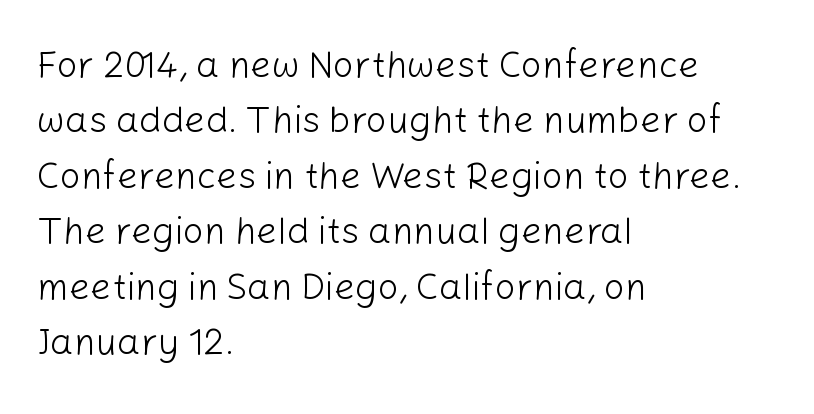
Q: Is the text bold? A: No.
Q: Is the text italic (slanted)? A: No, it is upright.
Q: Is the typeface a serif or a sans-serif typeface? A: Sans-serif.
Q: Is the text underlined? A: No.
Q: How is the paragraph aligned? A: Left-aligned.
Q: Is the spacing between letters normal or unusually wide? A: Normal.
Q: Is the spacing between lines tight, normal or loose? A: Normal.
Q: Width (condensed, normal, or wide)? A: Normal.
Q: Stroke contrast? A: Low.
Q: x-height? A: Medium.
Q: Monospaced? A: No.
